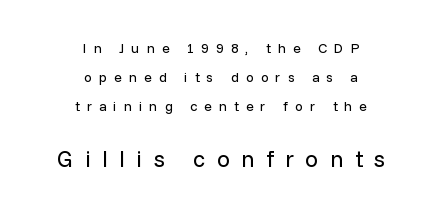
The typesetter chose a symmetrical, centered arrangement here. Quick note: interline space is abundant. Is this a heavy cut? Hardly; it is regular or lighter. Tall strokes in this sample are plumb rather than angled.
